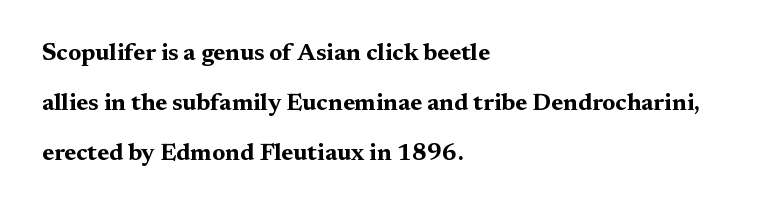
Q: Is the text bold? A: Yes.
Q: Is the text italic (slanted)? A: No, it is upright.
Q: Is the text underlined? A: No.
Q: How is the paragraph aligned? A: Left-aligned.
Q: Is the spacing between letters normal or unusually wide? A: Normal.
Q: Is the spacing between lines tight, normal or loose? A: Loose.
